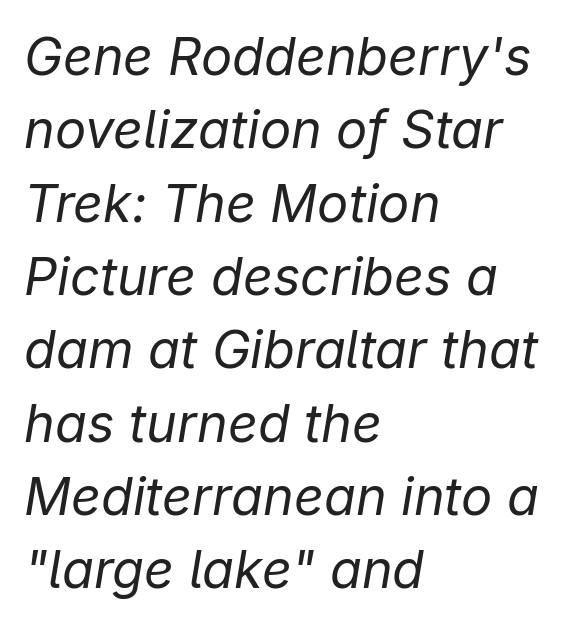
The image shows 52 px regular-weight type, italic (leaning right); set left-aligned, normal line spacing (1.41x), normal letter spacing, not underlined; low stroke contrast and a medium x-height.
